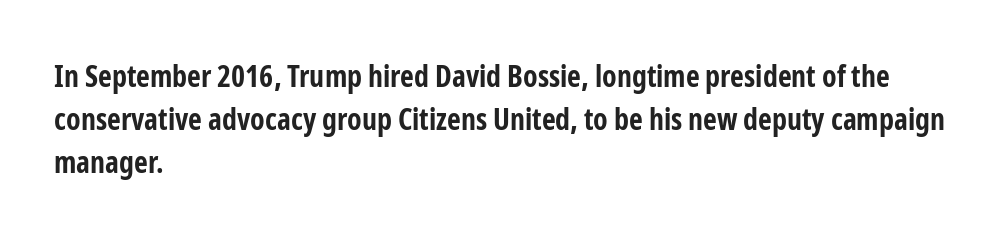
The specimen omits any rule beneath the text block's lines. These lines carry a lot of weight — the face is fully bold. These lines are composed in type without serifs. This sample keeps an unexceptional amount of space between lines. Do the characters align in a grid? No, the font is proportional.
